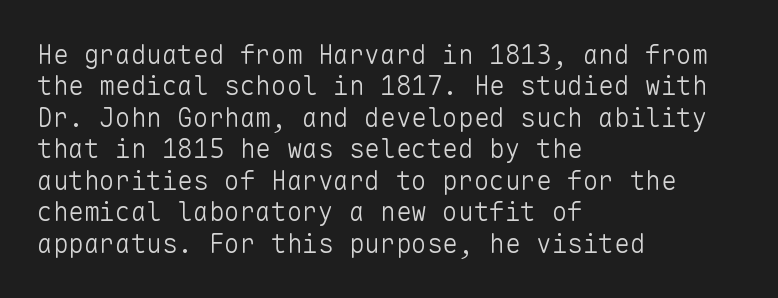
The image shows 26 px text type, upright; set left-aligned, line spacing 1.21x, normal letter spacing, not underlined.
